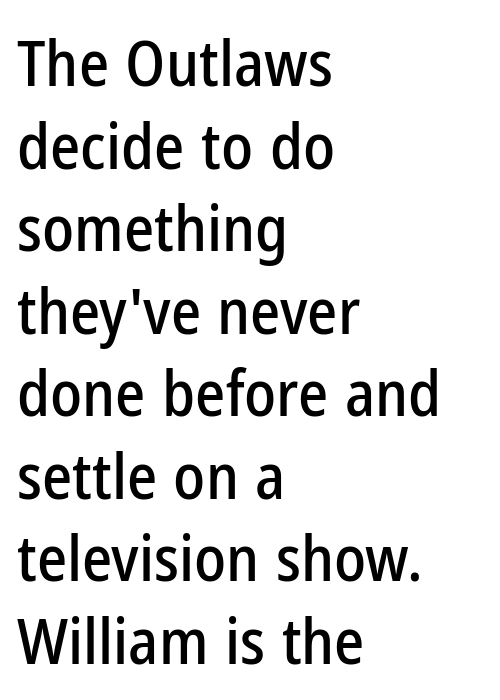
Q: Is the text italic (slanted)? A: No, it is upright.
Q: Is the typeface a serif or a sans-serif typeface? A: Sans-serif.
Q: Is the text underlined? A: No.
Q: How is the paragraph aligned? A: Left-aligned.
Q: Is the spacing between letters normal or unusually wide? A: Normal.
Q: Is the spacing between lines tight, normal or loose? A: Normal.
Q: Width (condensed, normal, or wide)? A: Condensed.
Q: Stroke contrast? A: Low.
Q: x-height? A: Medium.
Q: Monospaced? A: No.
